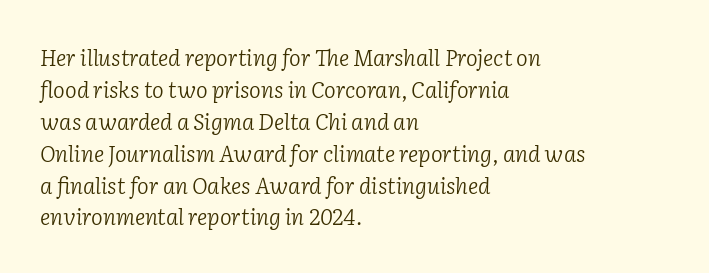
The image shows 22 px text type, italic (leaning right); set left-aligned, normal line spacing (1.45x), normal letter spacing, not underlined.
